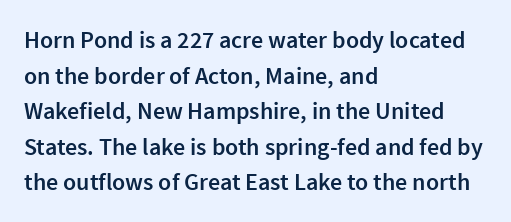
A semibold gives these letters moderate extra thickness, short of bold. Line spacing here is normal. Short note: letters normally spaced. Designer's note — italics off, roman on. A clean baseline with only descenders dipping below it. Line beginnings align vertically; line endings do not.
